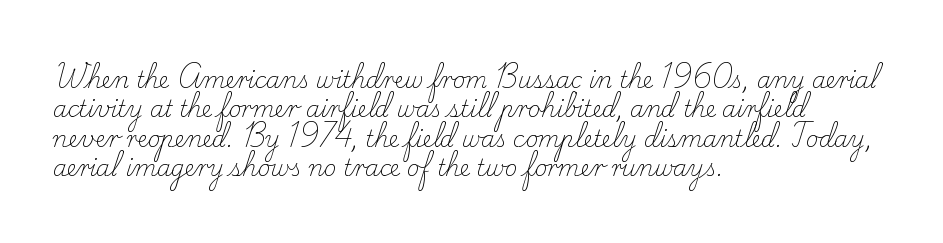
Caption: face not bold, strokes unweighted. Whoever set this chose a conventional vertical rhythm. This sample uses plain, unmodified letter spacing. Rule under the text: the space is simply empty.
